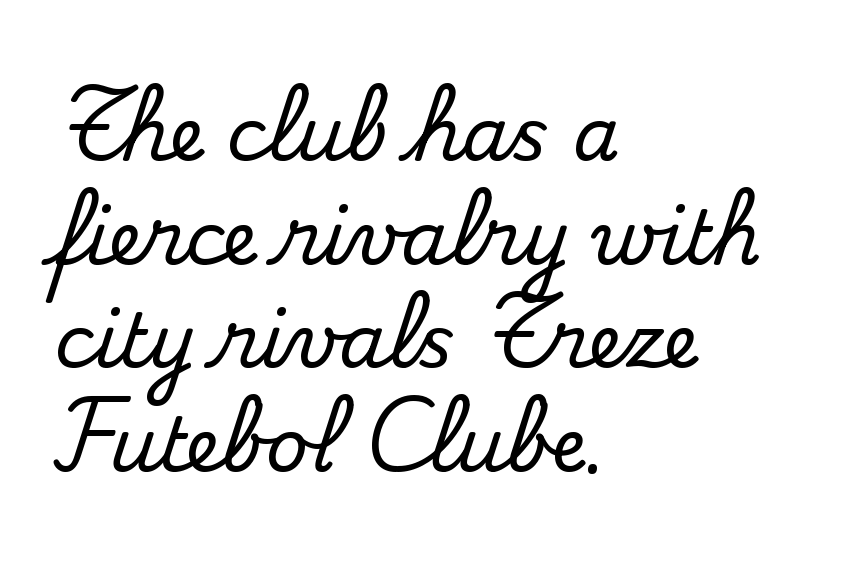
A bare baseline throughout the passage. Looks like regular typesetting: each glyph gets only the width it needs. Tracking here is standard; glyphs follow each other at the usual distance.
